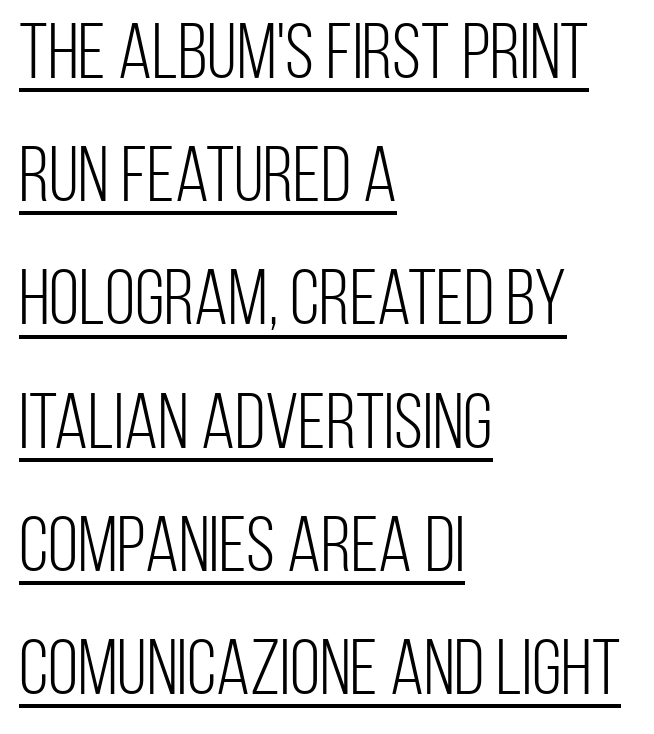
The image shows 78 px light, condensed sans-serif type, upright; set left-aligned, normal line spacing (1.58x), normal letter spacing, underlined; low stroke contrast and a large x-height.
